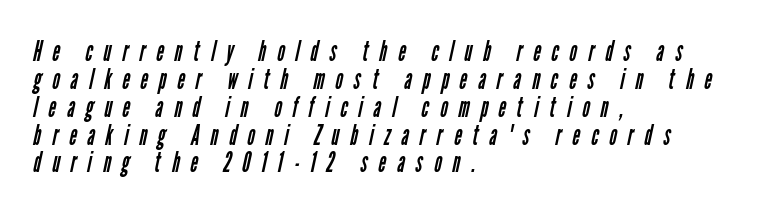
The image shows 29 px regular-weight, condensed sans-serif type; set left-aligned, tight line spacing (0.96x), unusually wide letter spacing (+0.38 em), not underlined; low stroke contrast and a medium x-height.
